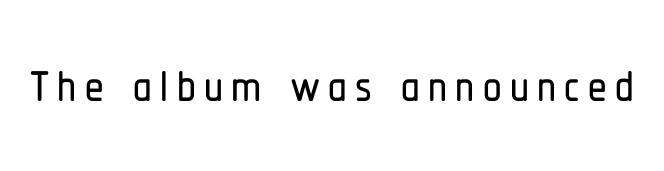
{"serif": "no", "italic": "no", "width": "condensed", "stroke_contrast": "low", "x_height": "medium", "monospaced": "no", "underline": "no", "glyph_px": 74}
